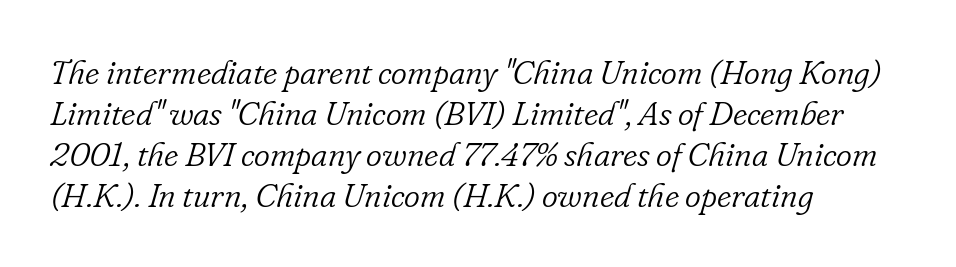
The image shows 34 px light serif type, italic (leaning right); set left-aligned, line spacing 1.21x, normal letter spacing, not underlined; low stroke contrast and a small x-height.
